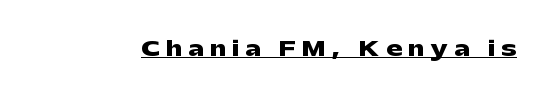
{"italic": "no", "bold": "yes", "underline": "yes", "letter_spacing": "wide", "letter_spacing_em": 0.29, "glyph_px": 21}
